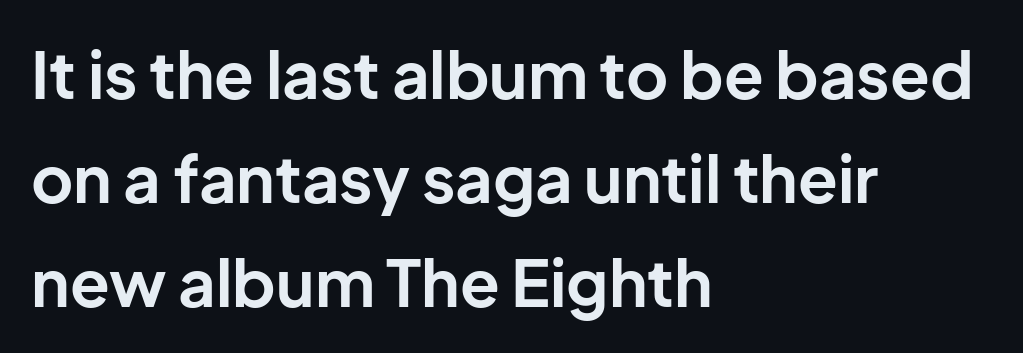
The image shows 65 px bold sans-serif type, upright; set left-aligned, normal line spacing (1.6x), normal letter spacing, not underlined; low stroke contrast and a medium x-height.
